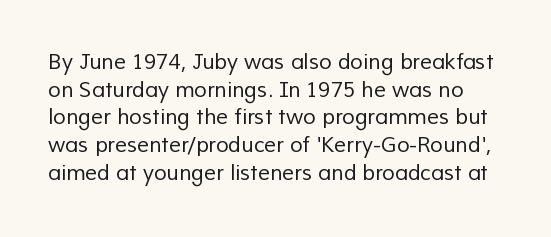
{"bold": "no", "underline": "no", "line_spacing": "normal", "line_spacing_ratio": 1.32, "letter_spacing": "normal", "letter_spacing_em": 0.0, "glyph_px": 21}
